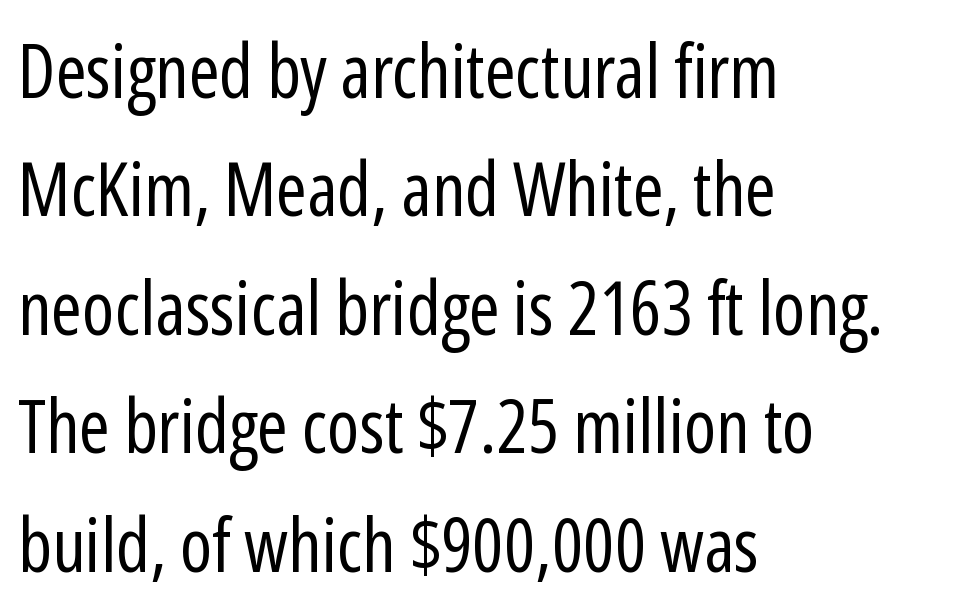
Q: Is the text bold? A: No.
Q: Is the text italic (slanted)? A: No, it is upright.
Q: Is the typeface a serif or a sans-serif typeface? A: Sans-serif.
Q: Is the text underlined? A: No.
Q: How is the paragraph aligned? A: Left-aligned.
Q: Is the spacing between letters normal or unusually wide? A: Normal.
Q: Is the spacing between lines tight, normal or loose? A: Normal.
Q: Width (condensed, normal, or wide)? A: Condensed.
Q: Stroke contrast? A: Low.
Q: x-height? A: Medium.
Q: Monospaced? A: No.
